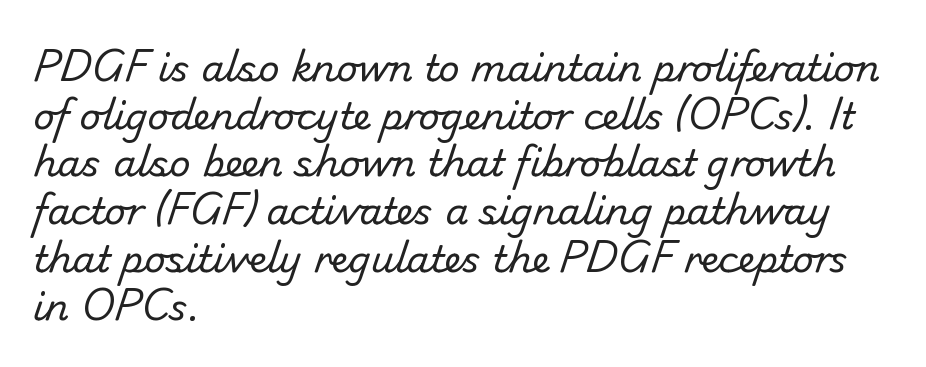
Where is the straight margin? On the left. Only glyphs here, with clear space below each row. Bold? No — there's no thickening of the strokes. Do the characters align in a grid? No, the font is proportional. Horizontal bands of white between lines are of average thickness. This is sans-serif lettering, the kind often seen on screens and signage.
